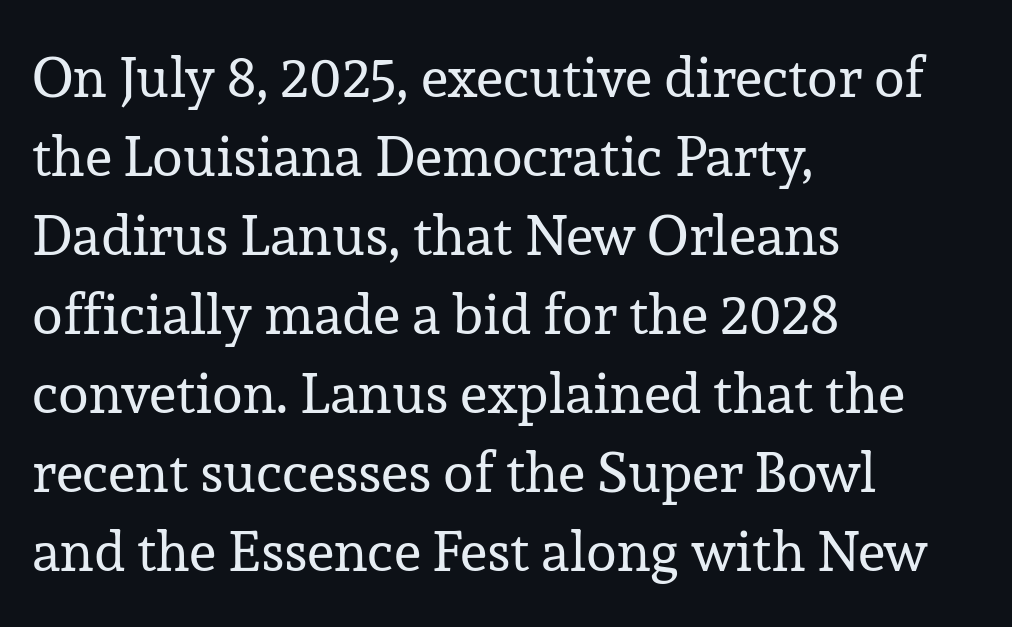
{"serif": "yes", "italic": "no", "bold": "no", "weight": "regular", "width": "normal", "stroke_contrast": "low", "x_height": "medium", "monospaced": "no", "underline": "no", "align": "left", "line_spacing": "normal", "line_spacing_ratio": 1.41, "letter_spacing": "normal", "letter_spacing_em": 0.0, "glyph_px": 56}
